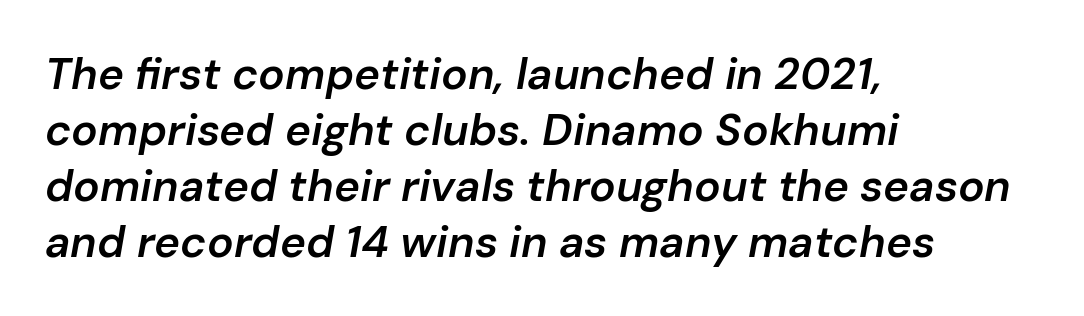
Q: Is the text bold? A: Semi-bold.
Q: Is the text italic (slanted)? A: Yes, it leans right by about 10 degrees.
Q: Is the text underlined? A: No.
Q: How is the paragraph aligned? A: Left-aligned.
Q: Is the spacing between letters normal or unusually wide? A: Normal.
Q: Is the spacing between lines tight, normal or loose? A: Normal.
Q: Width (condensed, normal, or wide)? A: Normal.
Q: Stroke contrast? A: Low.
Q: x-height? A: Medium.
Q: Monospaced? A: No.
